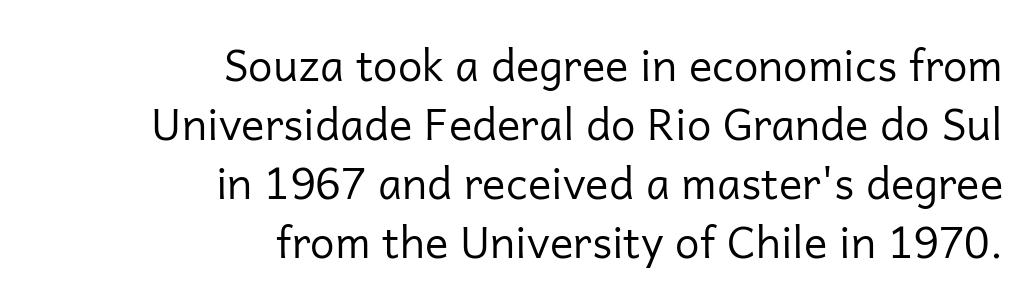
Q: Is the text bold? A: No.
Q: Is the text italic (slanted)? A: No, it is upright.
Q: Is the typeface a serif or a sans-serif typeface? A: Sans-serif.
Q: Is the text underlined? A: No.
Q: How is the paragraph aligned? A: Right-aligned.
Q: Is the spacing between letters normal or unusually wide? A: Normal.
Q: Is the spacing between lines tight, normal or loose? A: Normal.
Q: Width (condensed, normal, or wide)? A: Normal.
Q: Stroke contrast? A: Low.
Q: x-height? A: Medium.
Q: Monospaced? A: No.
